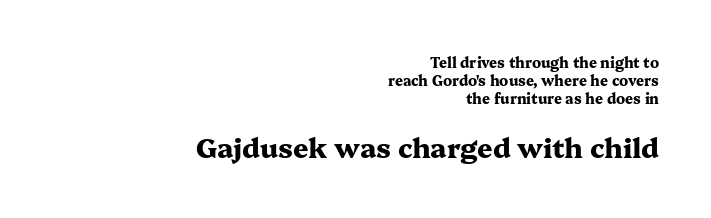
Q: Is the text bold? A: Yes.
Q: Is the text italic (slanted)? A: No, it is upright.
Q: Is the text underlined? A: No.
Q: How is the paragraph aligned? A: Right-aligned.
Q: Is the spacing between letters normal or unusually wide? A: Normal.
Q: Is the spacing between lines tight, normal or loose? A: Normal.
Q: Which block of text is set in a larger size, the first (top) or the second (bottom)? A: The second (bottom) one.
